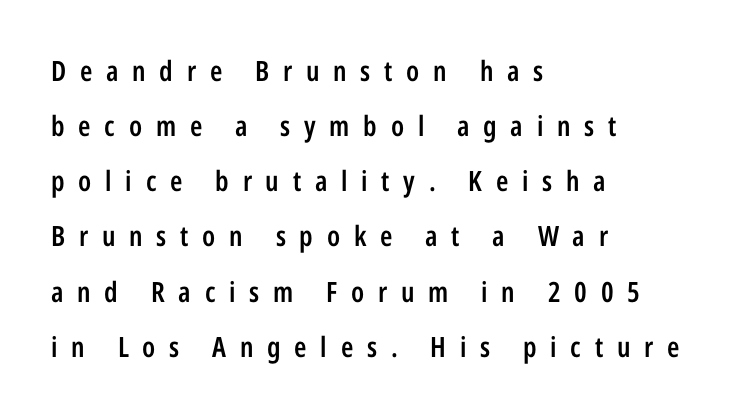
Q: Is the text bold? A: Semi-bold.
Q: Is the text italic (slanted)? A: No, it is upright.
Q: Is the typeface a serif or a sans-serif typeface? A: Sans-serif.
Q: Is the text underlined? A: No.
Q: How is the paragraph aligned? A: Left-aligned.
Q: Is the spacing between letters normal or unusually wide? A: Unusually wide.
Q: Is the spacing between lines tight, normal or loose? A: Loose.
Q: Width (condensed, normal, or wide)? A: Condensed.
Q: Stroke contrast? A: Low.
Q: x-height? A: Medium.
Q: Monospaced? A: No.
